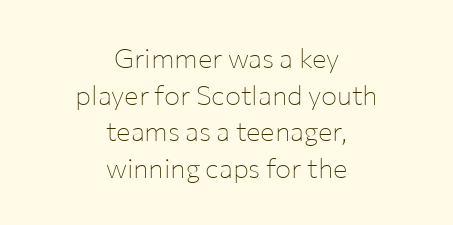
The lines sit at an ordinary, default distance from one another. Line starts and ends both wander, symmetrically. Designer's note — italics off, roman on. The space beneath each line is pristine and unruled.
